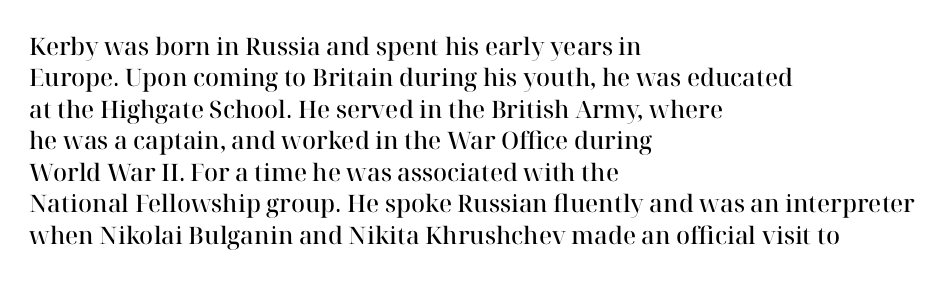
{"italic": "no", "bold": "semi", "underline": "no", "align": "left", "line_spacing": "normal", "line_spacing_ratio": 1.31, "letter_spacing": "normal", "letter_spacing_em": 0.0, "glyph_px": 24}
